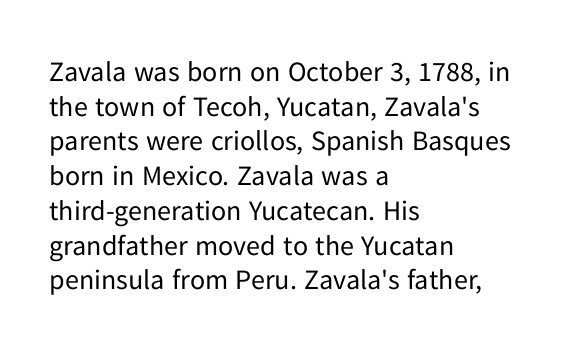
Q: Is the text bold? A: No.
Q: Is the text italic (slanted)? A: No, it is upright.
Q: Is the typeface a serif or a sans-serif typeface? A: Sans-serif.
Q: Is the text underlined? A: No.
Q: How is the paragraph aligned? A: Left-aligned.
Q: Is the spacing between letters normal or unusually wide? A: Normal.
Q: Width (condensed, normal, or wide)? A: Normal.
Q: Stroke contrast? A: Low.
Q: x-height? A: Medium.
Q: Monospaced? A: No.
